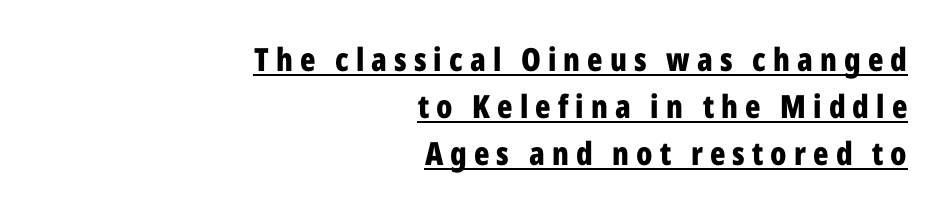
Note the varied advance widths — an 'i' is clearly narrower than an 'm'. Horizontal alignment here is rightward, an uncommon choice for prose. Normally led — the rows are evenly, conventionally spaced. Inter-character spacing is expanded well beyond the font's built-in metrics.
